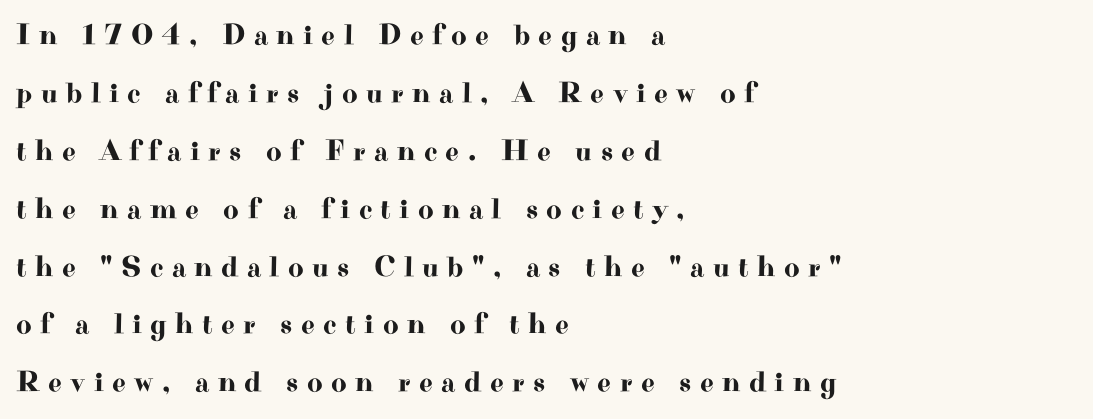
{"serif": "yes", "italic": "no", "width": "wide", "stroke_contrast": "high", "x_height": "small", "monospaced": "no", "underline": "no", "align": "left", "line_spacing": "loose", "line_spacing_ratio": 1.93, "letter_spacing": "wide", "letter_spacing_em": 0.28, "glyph_px": 30}
